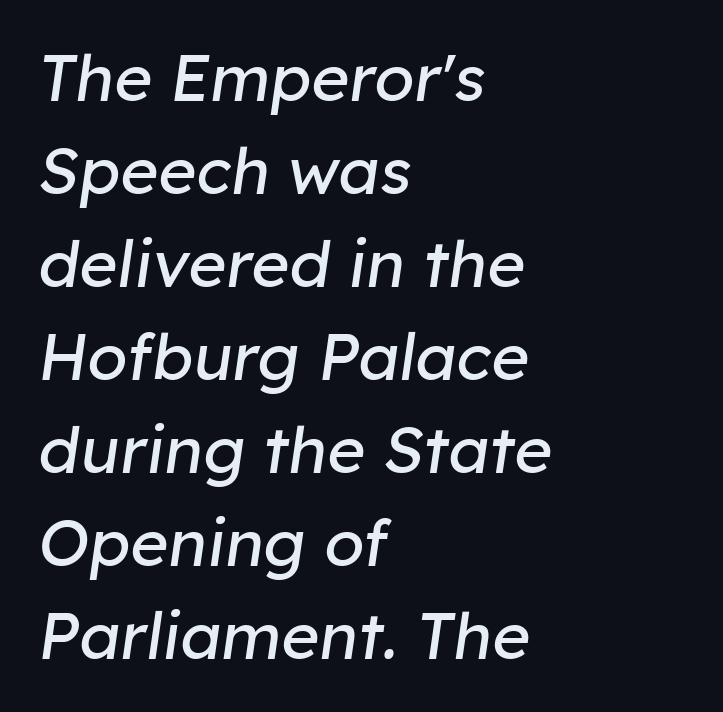
{"italic": "yes", "lean": "right", "slant_degrees": 8, "bold": "no", "weight": "regular", "width": "normal", "stroke_contrast": "low", "x_height": "medium", "monospaced": "no", "underline": "no", "align": "left", "line_spacing": "normal", "line_spacing_ratio": 1.43, "letter_spacing": "normal", "letter_spacing_em": 0.0, "glyph_px": 65}
